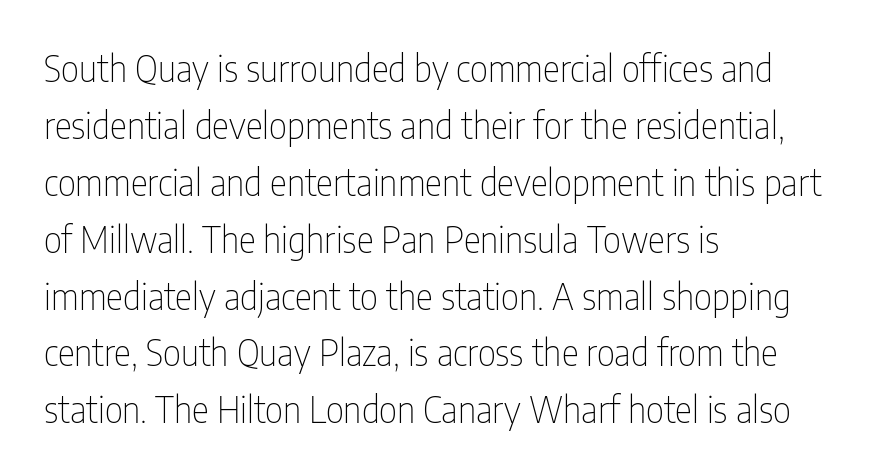
The image shows 36 px thin, condensed sans-serif type, upright; set left-aligned, normal line spacing (1.58x), normal letter spacing, not underlined; low stroke contrast and a medium x-height.
